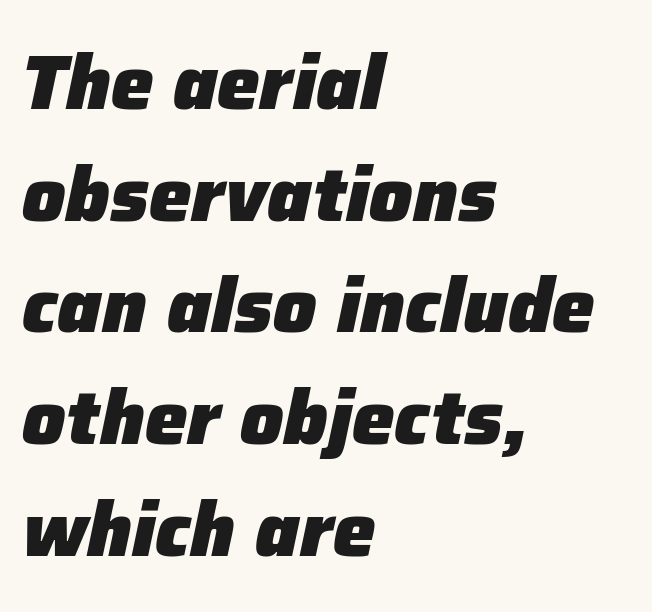
Compared with ordinary roman type, these characters are visibly tilted. Is this a fixed-width face? No — the glyphs have proportional, varying widths. The lines in this sample share a left origin and differ only in where they stop. Standard letterfit; no display-style spreading of the glyphs. Typesetter's note: full bold, strokes at maximum text heaviness. Whoever set this chose a conventional vertical rhythm.
